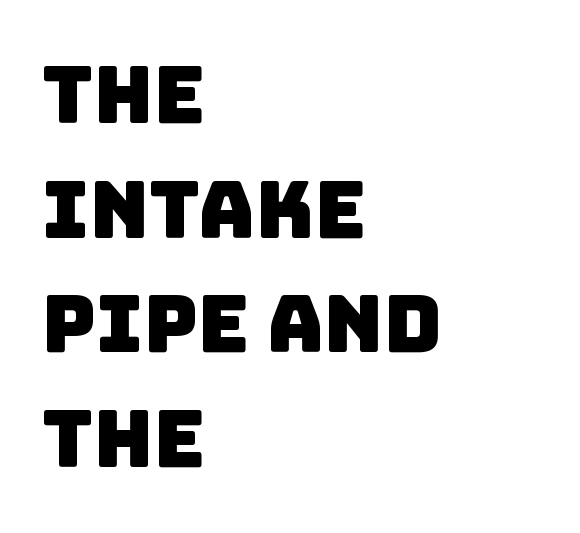
The image shows 79 px sans-serif type; set left-aligned, normal line spacing (1.45x), normal letter spacing, not underlined; low stroke contrast and a large x-height.
